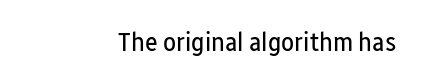
Q: Is the text bold? A: No.
Q: Is the text italic (slanted)? A: No, it is upright.
Q: Is the text underlined? A: No.
Q: How is the paragraph aligned? A: Right-aligned.
Q: Is the spacing between letters normal or unusually wide? A: Normal.
